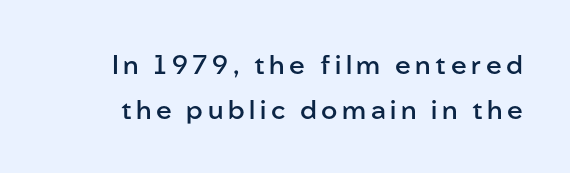
Q: Is the text bold? A: Semi-bold.
Q: Is the text italic (slanted)? A: No, it is upright.
Q: Is the text underlined? A: No.
